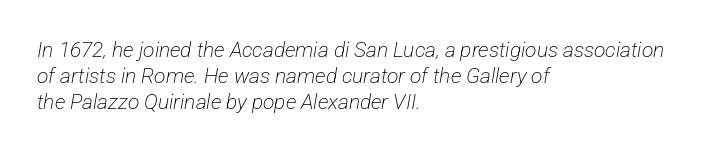
Q: Is the text bold? A: No.
Q: Is the text underlined? A: No.
Q: How is the paragraph aligned? A: Left-aligned.
Q: Is the spacing between letters normal or unusually wide? A: Normal.
